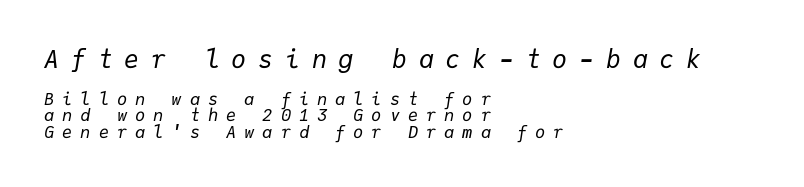
The image shows 25 px text type, italic (leaning right); set left-aligned, tight line spacing (0.96x), unusually wide letter spacing (+0.47 em), not underlined; the first (top) block is 1.47x larger.
